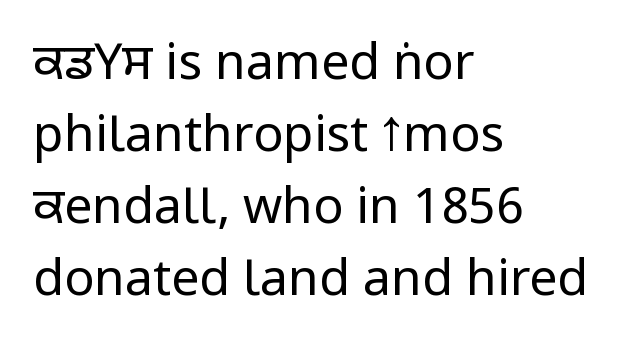
The image shows 50 px regular-weight, condensed sans-serif type, upright; set left-aligned, normal line spacing (1.44x), normal letter spacing, not underlined; low stroke contrast and a large x-height.
